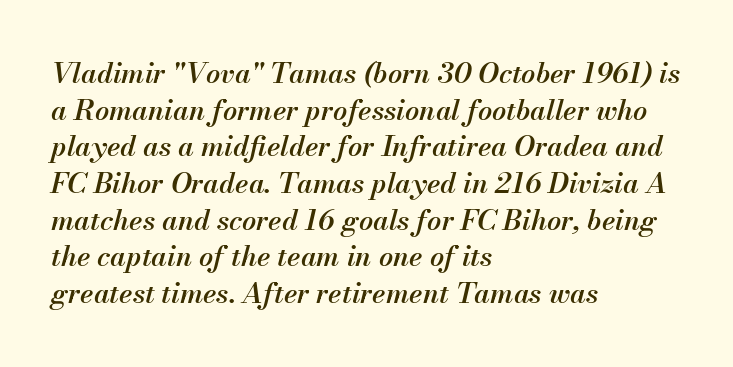
Spacing verdict: proportional, widths tailored to each character. The paragraph has a hard left edge and a soft right edge. A clean baseline with only descenders dipping below it. What weight is shown? A semibold, between regular and bold. Rendered with sloped, italic letterforms. Horizontal bands of white between lines are of average thickness.
